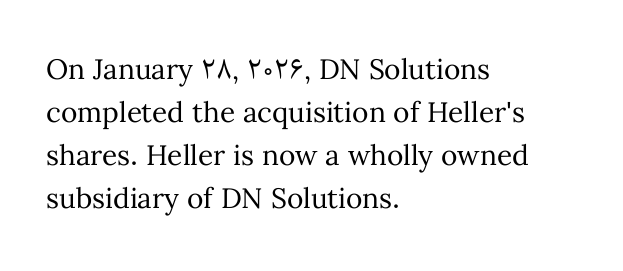
Q: Is the text bold? A: No.
Q: Is the text italic (slanted)? A: No, it is upright.
Q: Is the text underlined? A: No.
Q: How is the paragraph aligned? A: Left-aligned.
Q: Is the spacing between letters normal or unusually wide? A: Normal.
Q: Is the spacing between lines tight, normal or loose? A: Normal.
Q: Width (condensed, normal, or wide)? A: Normal.
Q: Stroke contrast? A: Medium.
Q: x-height? A: Medium.
Q: Monospaced? A: No.
